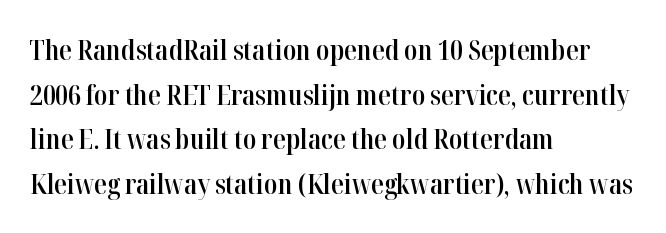
{"serif": "yes", "italic": "no", "bold": "semi", "weight": "semibold", "width": "condensed", "stroke_contrast": "high", "x_height": "medium", "monospaced": "no", "underline": "no", "align": "left", "line_spacing": "normal", "line_spacing_ratio": 1.59, "letter_spacing": "normal", "letter_spacing_em": 0.0, "glyph_px": 28}
